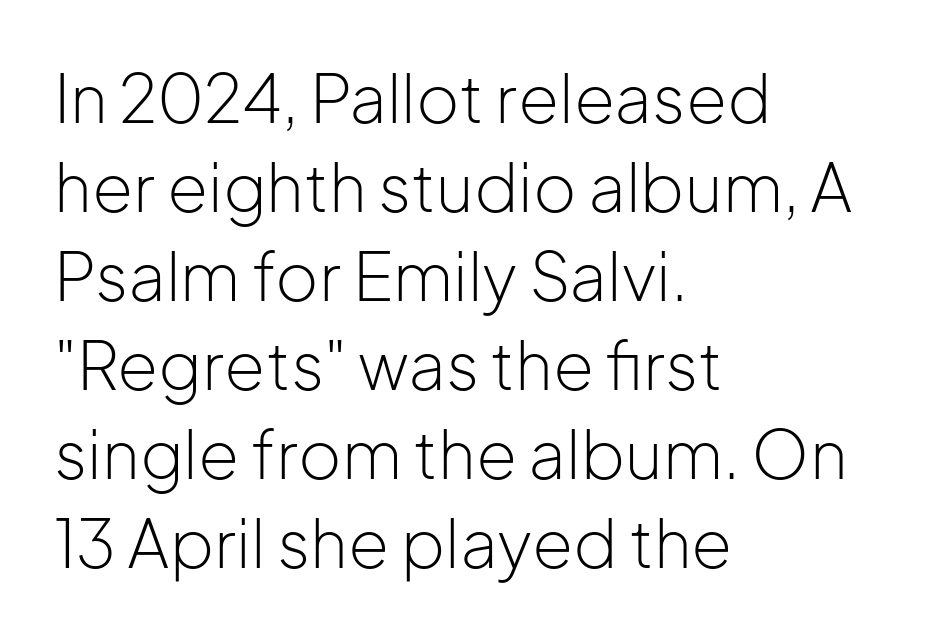
The image shows 66 px light sans-serif type, upright; set left-aligned, normal line spacing (1.35x), normal letter spacing, not underlined; low stroke contrast and a medium x-height.
